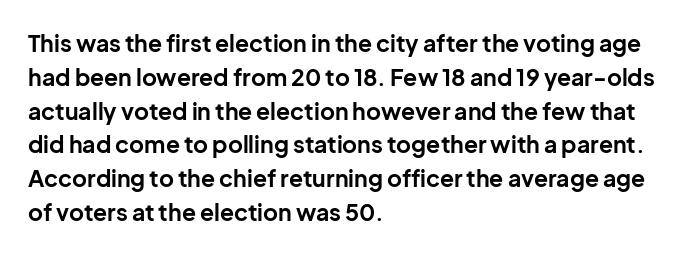
Bold? Absolutely — the strokes are thick and heavy. The setting favours the left margin, as ordinary paragraphs usually do. The font's upright variant was chosen for this text. A bare baseline throughout the passage. Vertical spacing — default.
